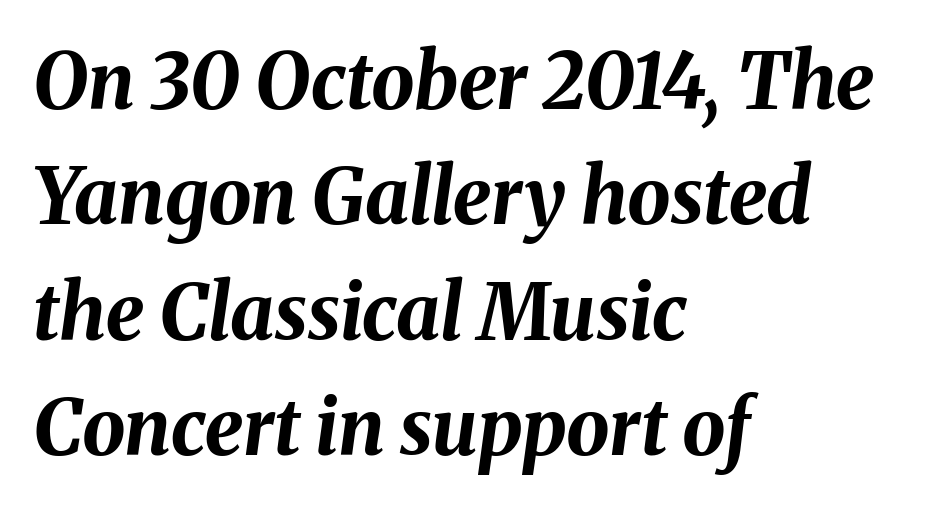
Q: Is the text bold? A: Yes.
Q: Is the text italic (slanted)? A: Yes, it leans right by about 8 degrees.
Q: Is the text underlined? A: No.
Q: How is the paragraph aligned? A: Left-aligned.
Q: Is the spacing between letters normal or unusually wide? A: Normal.
Q: Is the spacing between lines tight, normal or loose? A: Normal.
Q: Width (condensed, normal, or wide)? A: Normal.
Q: Stroke contrast? A: Medium.
Q: x-height? A: Medium.
Q: Monospaced? A: No.
